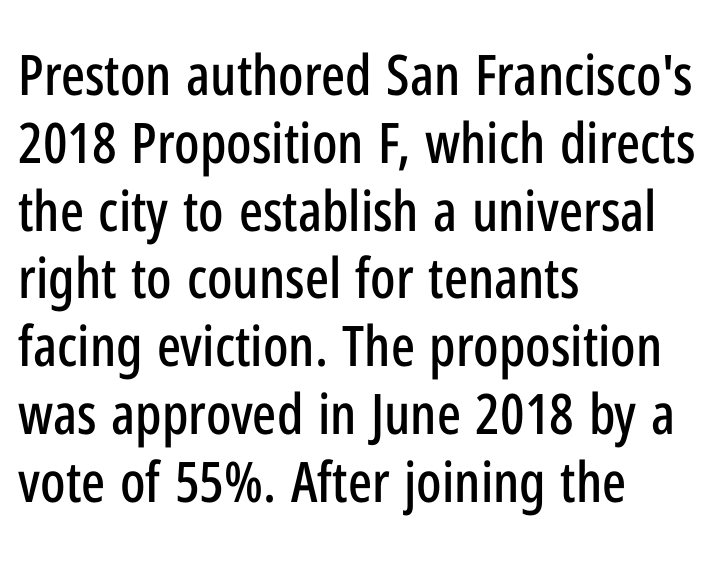
Short note: letters normally spaced. This rendering employs a face without finishing strokes, i.e., a sans-serif. The letters stand upright; this is a roman face. Each letter keeps its own natural width here, so spacing adapts to shape.
